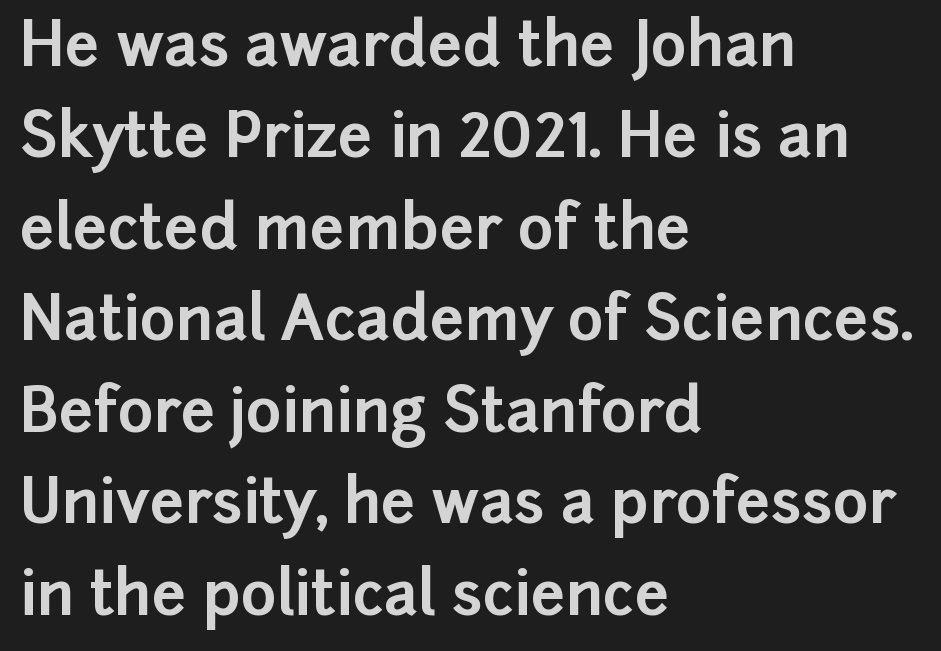
{"serif": "no", "italic": "no", "bold": "yes", "weight": "bold", "width": "normal", "stroke_contrast": "low", "x_height": "medium", "monospaced": "no", "underline": "no", "align": "left", "line_spacing": "normal", "line_spacing_ratio": 1.5, "letter_spacing": "normal", "letter_spacing_em": 0.0, "glyph_px": 61}
